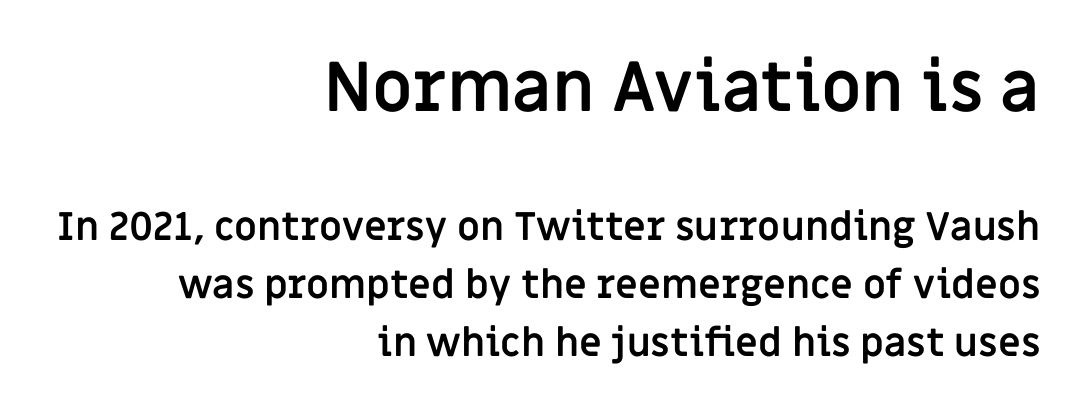
Q: Is the text bold? A: Yes.
Q: Is the text italic (slanted)? A: No, it is upright.
Q: Is the typeface a serif or a sans-serif typeface? A: Sans-serif.
Q: Is the text underlined? A: No.
Q: How is the paragraph aligned? A: Right-aligned.
Q: Is the spacing between letters normal or unusually wide? A: Normal.
Q: Is the spacing between lines tight, normal or loose? A: Normal.
Q: Which block of text is set in a larger size, the first (top) or the second (bottom)? A: The first (top) one.
Q: Width (condensed, normal, or wide)? A: Normal.
Q: Stroke contrast? A: Low.
Q: x-height? A: Large.
Q: Monospaced? A: No.
